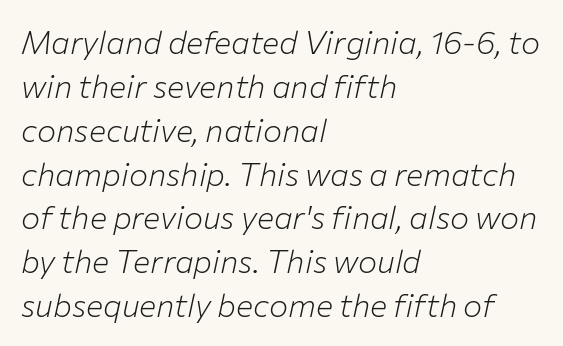
{"italic": "yes", "lean": "right", "slant_degrees": 12, "bold": "no", "weight": "light", "width": "normal", "stroke_contrast": "low", "x_height": "medium", "monospaced": "no", "underline": "no", "align": "left", "line_spacing": "normal", "line_spacing_ratio": 1.37, "letter_spacing": "normal", "letter_spacing_em": 0.0, "glyph_px": 32}
